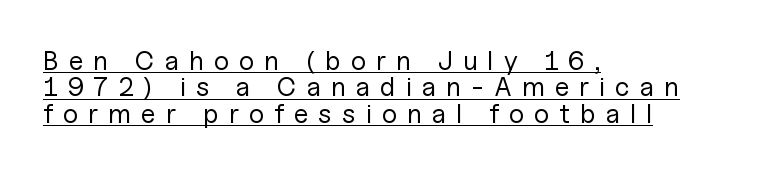
There is plenty of visible air inserted between adjacent glyphs. Looks like someone drew a line under every word here. Each new line begins almost immediately beneath the previous one. Posture: upright roman. Horizontal alignment here is leftward, the default for most running prose. The font sits on the lighter half of the weight spectrum, regular included.
